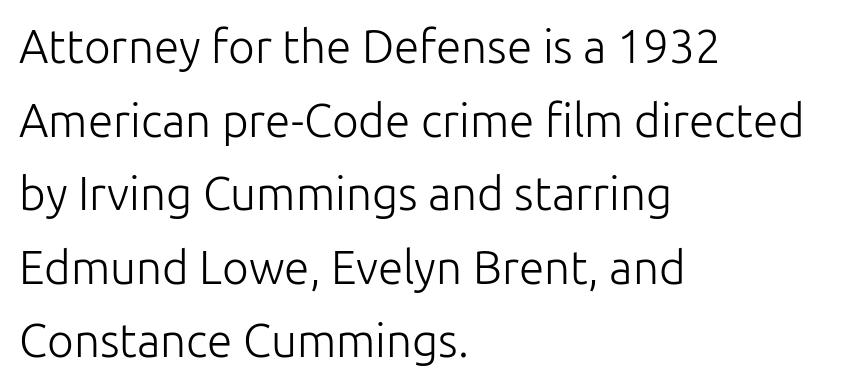
The image shows 46 px light sans-serif type, upright; set left-aligned, normal line spacing (1.6x), normal letter spacing, not underlined; low stroke contrast and a medium x-height.
